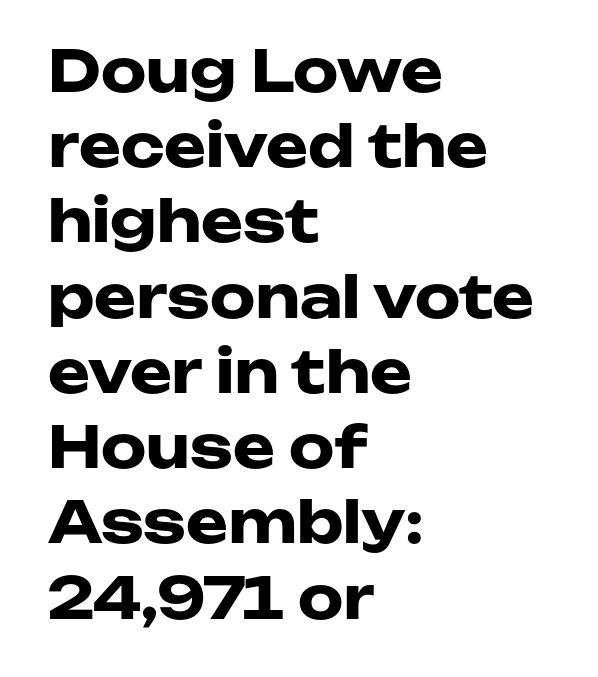
Stroke thickness is high; the sample reads as a true bold. Note: no serifs on the glyphs. The rendering anchors every line to the left-hand side. Upright lettering throughout.
